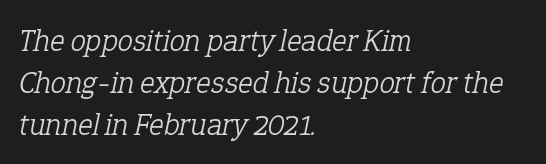
{"serif": "yes", "italic": "yes", "lean": "right", "slant_degrees": 12, "bold": "no", "weight": "light", "width": "normal", "stroke_contrast": "low", "x_height": "medium", "monospaced": "no", "underline": "no", "align": "left", "line_spacing": "normal", "line_spacing_ratio": 1.35, "letter_spacing": "normal", "letter_spacing_em": 0.0, "glyph_px": 31}
